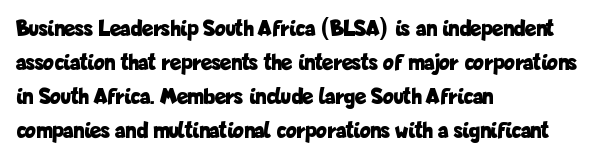
The image shows 23 px bold type, upright; set left-aligned, normal line spacing (1.48x), normal letter spacing, not underlined.
